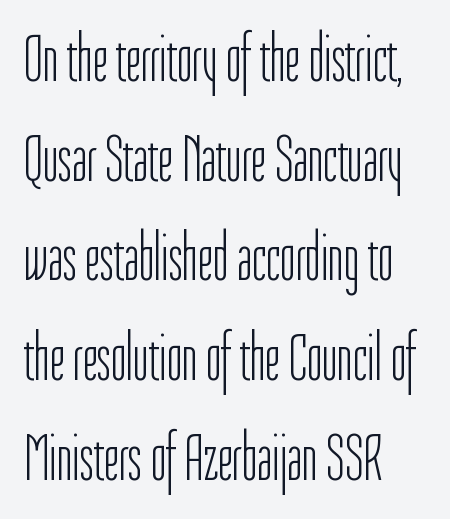
Nothing sits at the stroke ends, so this counts as sans-serif. Honestly, the row spacing looks completely unremarkable. The passage is arranged the way most books set body copy — flush left. The rendering keeps characters at their native spacing. Italic: no, the glyphs are upright roman.
